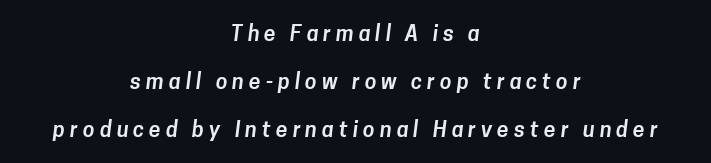
{"underline": "no", "align": "center", "line_spacing": "loose", "line_spacing_ratio": 2.28, "letter_spacing": "wide", "letter_spacing_em": 0.24, "glyph_px": 21}
